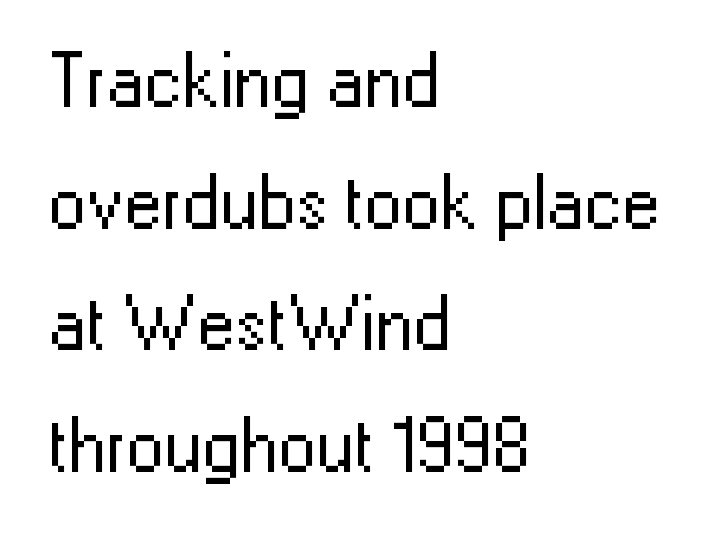
{"serif": "no", "italic": "no", "bold": "no", "weight": "regular", "width": "normal", "stroke_contrast": "low", "x_height": "medium", "monospaced": "no", "underline": "no", "align": "left", "line_spacing": "normal", "line_spacing_ratio": 1.6, "letter_spacing": "normal", "letter_spacing_em": 0.0, "glyph_px": 76}
